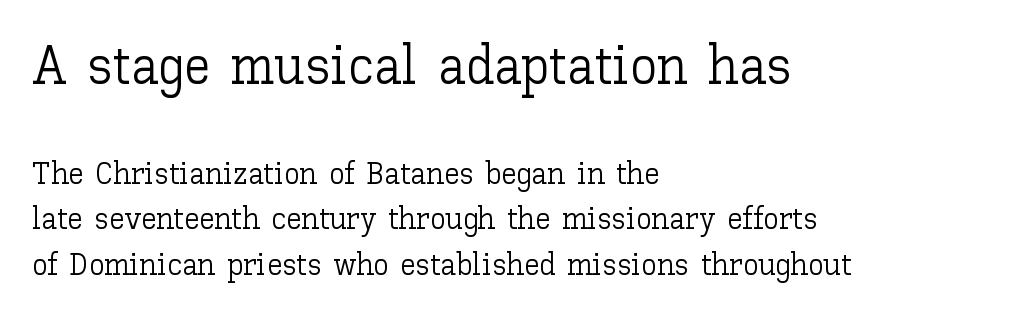
Q: Is the text bold? A: No.
Q: Is the text italic (slanted)? A: No, it is upright.
Q: Is the text underlined? A: No.
Q: How is the paragraph aligned? A: Left-aligned.
Q: Is the spacing between letters normal or unusually wide? A: Normal.
Q: Is the spacing between lines tight, normal or loose? A: Normal.
Q: Which block of text is set in a larger size, the first (top) or the second (bottom)? A: The first (top) one.
Q: Width (condensed, normal, or wide)? A: Normal.
Q: Stroke contrast? A: Low.
Q: x-height? A: Medium.
Q: Monospaced? A: No.
